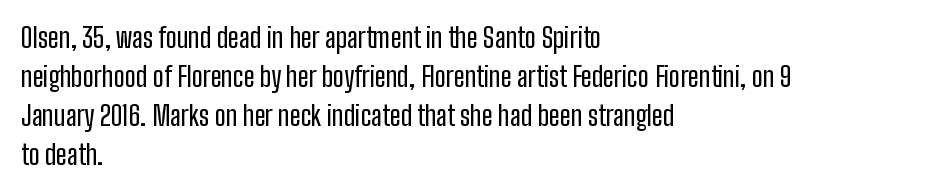
The image shows 27 px text type, upright; set left-aligned, normal line spacing (1.45x), normal letter spacing, not underlined.
